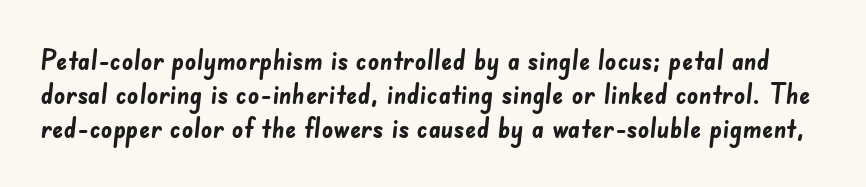
Nothing unusual about the tracking: characters are spaced as the font intends. The rendering uses a bold face; every stroke is thick and dark. Grotesque or geometric, the face here clearly has no serifs. The passage shown is not underscored anywhere. The face used here is proportionally spaced, like ordinary book or web type.
